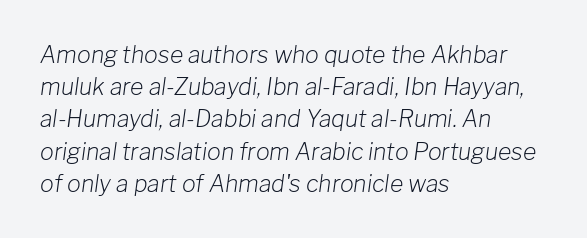
The image shows 23 px text type, italic (leaning right); set left-aligned, normal line spacing (1.4x), normal letter spacing, not underlined.
